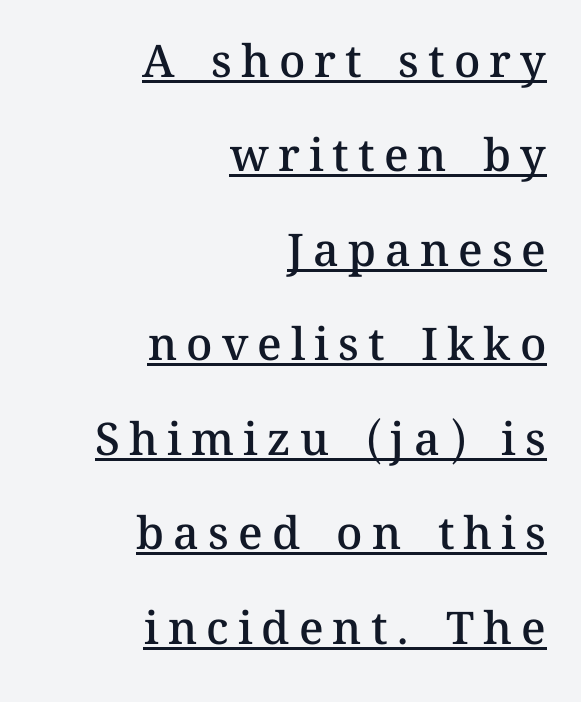
Students, this is semibold: more ink than regular, less than bold. The passage is arranged like a letterhead date or caption credit — flush right. The letters stand upright; this is a roman face. How are the letters spaced? Widely, with obvious added tracking. Summary of vertical rhythm: relaxed, with wide interline spacing.
